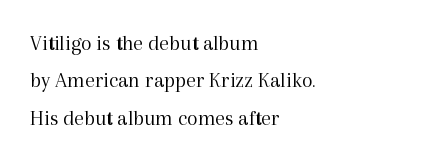
Q: Is the text bold? A: No.
Q: Is the text italic (slanted)? A: No, it is upright.
Q: Is the text underlined? A: No.
Q: How is the paragraph aligned? A: Left-aligned.
Q: Is the spacing between letters normal or unusually wide? A: Normal.
Q: Is the spacing between lines tight, normal or loose? A: Normal.
